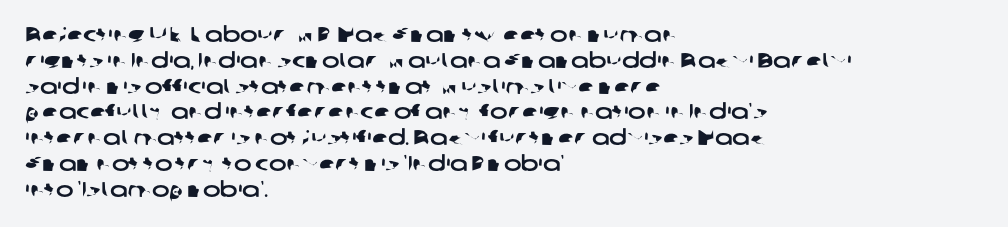
You could call the tracking neutral — neither tight nor loose. The glyphs are unaccompanied by any horizontal stroke below them. Each line starts at the same left margin while the right side varies.
